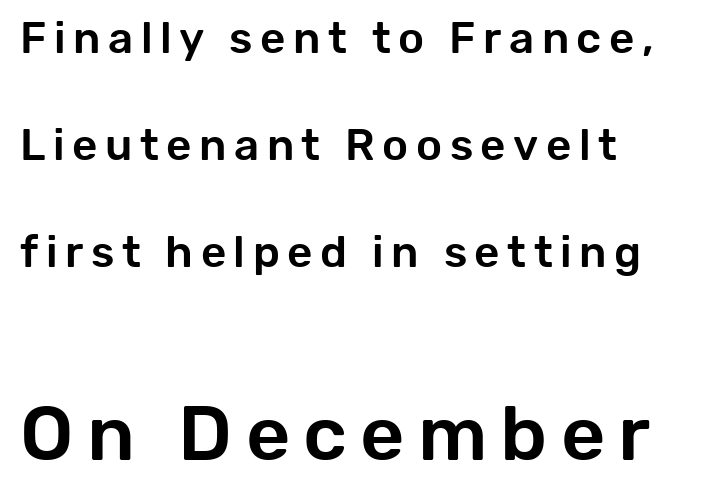
Q: Is the text italic (slanted)? A: No, it is upright.
Q: Is the typeface a serif or a sans-serif typeface? A: Sans-serif.
Q: Is the text underlined? A: No.
Q: How is the paragraph aligned? A: Left-aligned.
Q: Is the spacing between lines tight, normal or loose? A: Loose.
Q: Which block of text is set in a larger size, the first (top) or the second (bottom)? A: The second (bottom) one.
Q: Width (condensed, normal, or wide)? A: Normal.
Q: Stroke contrast? A: Low.
Q: x-height? A: Medium.
Q: Monospaced? A: No.
